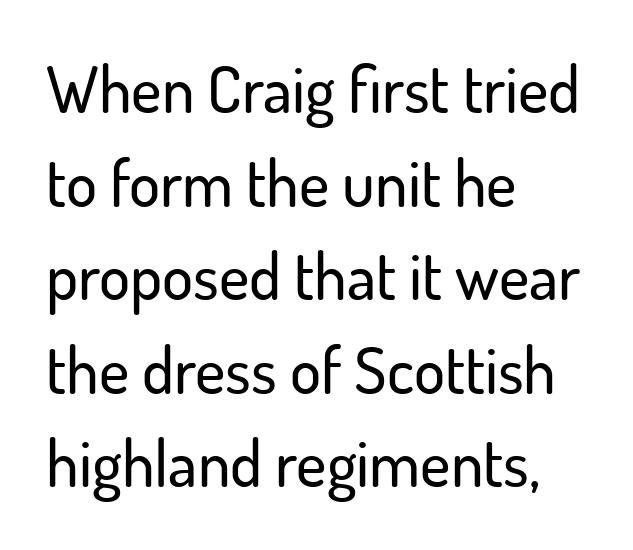
The typeface chosen for these lines omits serifs. Upright lettering throughout. Layout note: lines flush left. Just letters on the line, the space beneath them empty.
